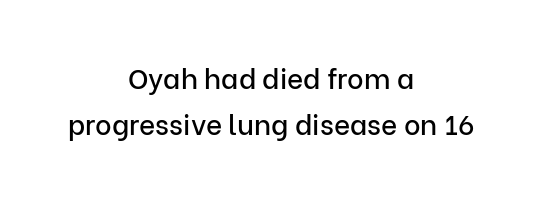
Unlike italic type, these characters show no tilt at all. The vertical gap from one line to the next is medium. Look at the tracking — it's just the regular setting, nothing added. A bare baseline throughout the passage.
